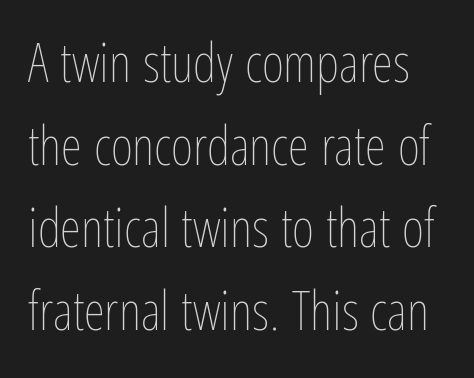
Q: Is the text bold? A: No.
Q: Is the text italic (slanted)? A: No, it is upright.
Q: Is the text underlined? A: No.
Q: Is the spacing between letters normal or unusually wide? A: Normal.
Q: Is the spacing between lines tight, normal or loose? A: Normal.
Q: Width (condensed, normal, or wide)? A: Condensed.
Q: Stroke contrast? A: Low.
Q: x-height? A: Medium.
Q: Monospaced? A: No.
